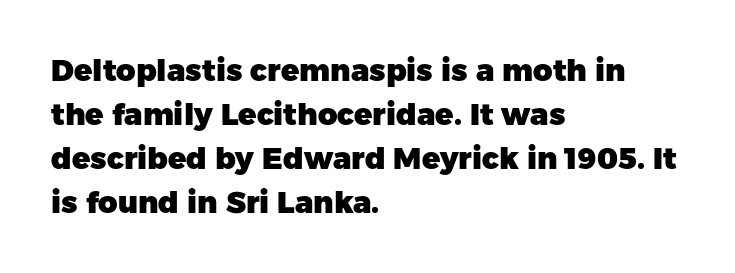
You could call the tracking neutral — neither tight nor loose. Every letter is thick-stroked: bold, no question. A typesetter would label this face a sans. What's the leading like? Ordinary, nothing unusual. This sample has the flowing, uneven cadence of proportional lettering.
